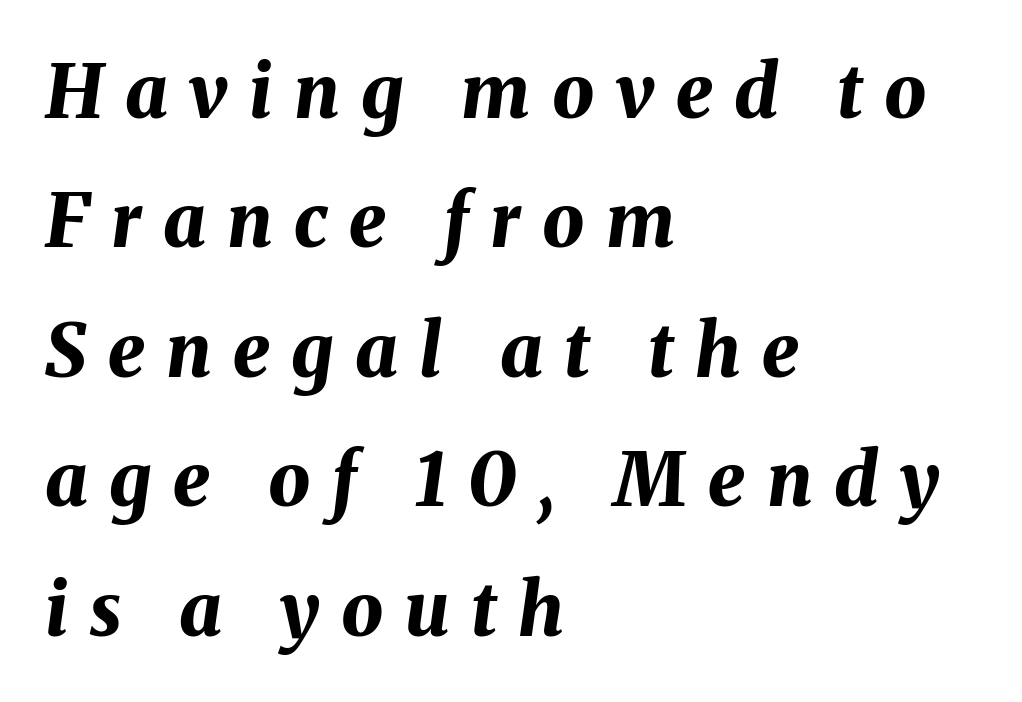
Compared with typical body copy, the letter spacing here is much looser. Here the designer chose a conventional face with non-uniform glyph widths. Slant detected: the letters are inclined. Decoration check: the copy has no underline.
